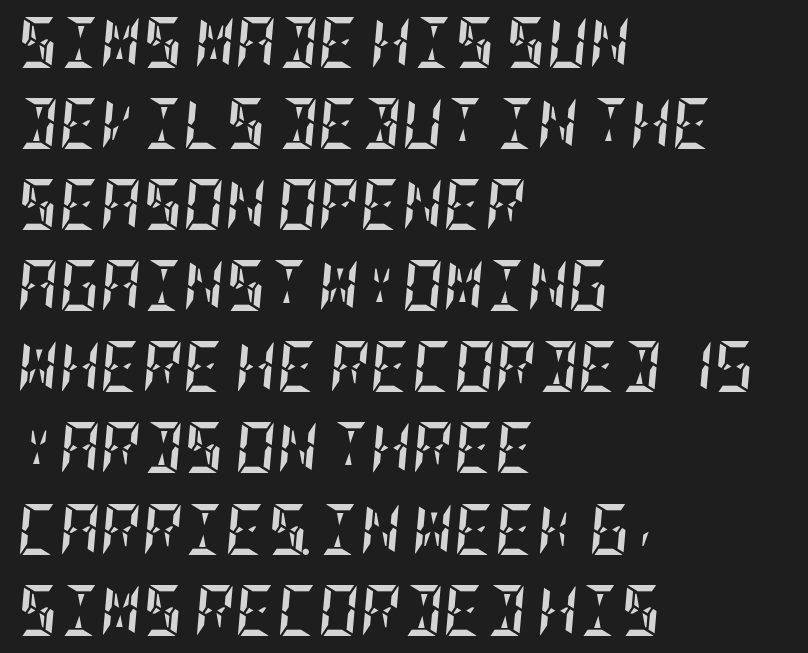
Is the type bold? Yes — the strokes are clearly thick and heavy. Line beginnings align vertically; line endings do not. Honestly, the letter spacing is just normal — you wouldn't notice it. Lines of text with bare space underneath. The rows are spaced the way most documents space them.
